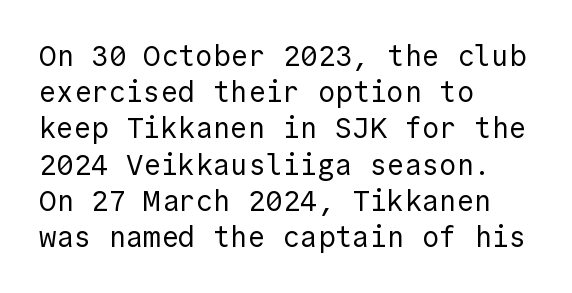
Q: Is the text bold? A: No.
Q: Is the text italic (slanted)? A: No, it is upright.
Q: Is the typeface a serif or a sans-serif typeface? A: Sans-serif.
Q: Is the text underlined? A: No.
Q: How is the paragraph aligned? A: Left-aligned.
Q: Is the spacing between letters normal or unusually wide? A: Normal.
Q: Is the spacing between lines tight, normal or loose? A: Normal.
Q: Width (condensed, normal, or wide)? A: Normal.
Q: x-height? A: Medium.
